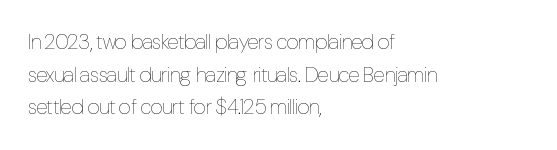
Q: Is the text bold? A: No.
Q: Is the text italic (slanted)? A: No, it is upright.
Q: Is the text underlined? A: No.
Q: How is the paragraph aligned? A: Left-aligned.
Q: Is the spacing between letters normal or unusually wide? A: Normal.
Q: Is the spacing between lines tight, normal or loose? A: Normal.
